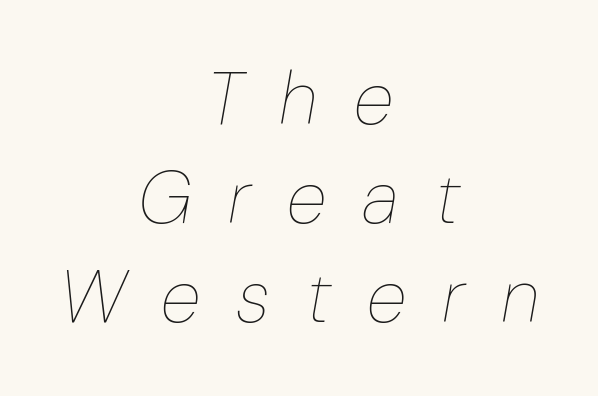
{"italic": "yes", "lean": "right", "slant_degrees": 10, "bold": "no", "weight": "thin", "width": "normal", "stroke_contrast": "low", "x_height": "medium", "monospaced": "no", "underline": "no", "align": "center", "line_spacing": "normal", "line_spacing_ratio": 1.34, "letter_spacing": "wide", "letter_spacing_em": 0.49, "glyph_px": 74}
